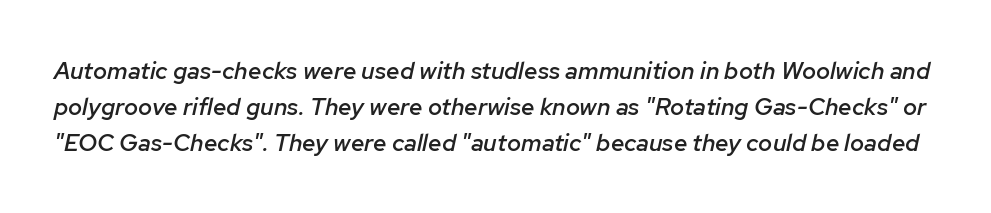
The text carries the slant typical of an italic or oblique font. The foot of each line stays bare and open. This sample keeps an unexceptional amount of space between lines. Here the glyphs are tracked normally, forming tight word shapes. The font is running at a semibold setting, under full bold.
